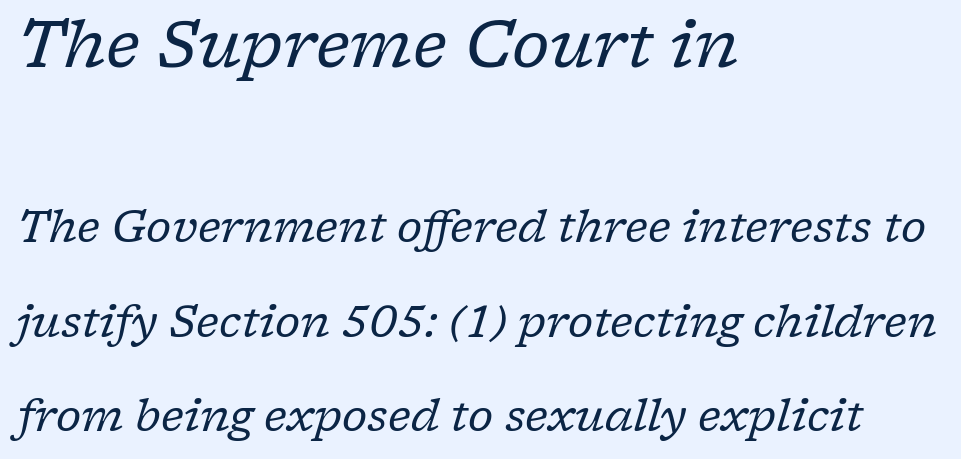
The image shows 64 px regular-weight serif type, italic (leaning right); set left-aligned, loose line spacing (2.2x), normal letter spacing, not underlined; the first (top) block is 1.49x larger; low stroke contrast and a medium x-height.
